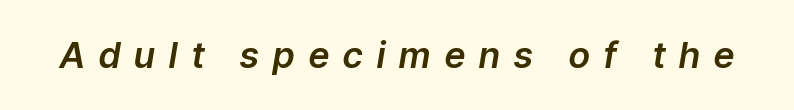
{"italic": "yes", "lean": "right", "slant_degrees": 9, "width": "normal", "stroke_contrast": "low", "x_height": "medium", "monospaced": "no", "underline": "no", "letter_spacing": "wide", "letter_spacing_em": 0.4, "glyph_px": 36}
